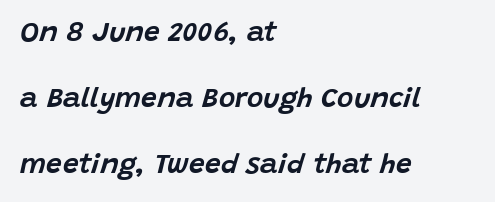
The image shows 28 px text type, italic (leaning right); set left-aligned, loose line spacing (2.36x), normal letter spacing, not underlined; low stroke contrast and a large x-height.
